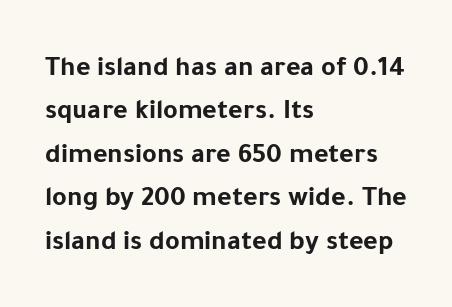
{"serif": "no", "italic": "no", "bold": "yes", "weight": "bold", "width": "normal", "stroke_contrast": "low", "x_height": "medium", "monospaced": "no", "underline": "no", "align": "left", "line_spacing": "normal", "line_spacing_ratio": 1.55, "letter_spacing": "normal", "letter_spacing_em": 0.0, "glyph_px": 28}
